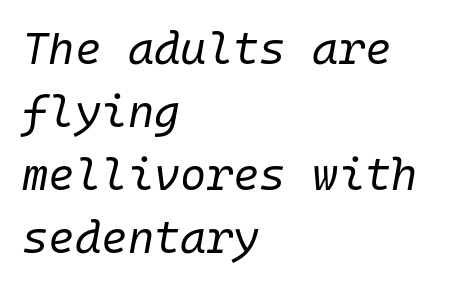
Here the glyphs are tracked normally, forming tight word shapes. Left-aligned paragraph, ragged on the right. This sample has the even, mechanical cadence of fixed-width lettering. Weight: regular or lighter. In terms of leading, this rendering sits right in the middle. Underline: absent.
